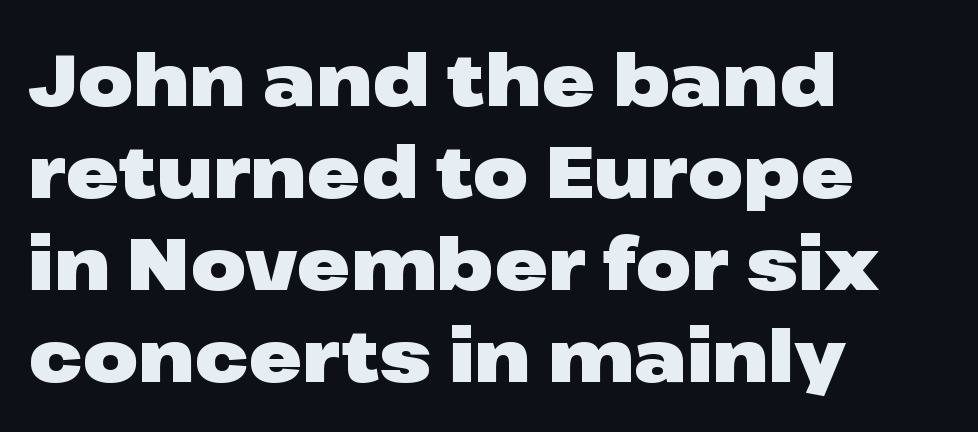
Q: Is the text bold? A: Yes.
Q: Is the text italic (slanted)? A: No, it is upright.
Q: Is the typeface a serif or a sans-serif typeface? A: Sans-serif.
Q: Is the text underlined? A: No.
Q: How is the paragraph aligned? A: Left-aligned.
Q: Is the spacing between letters normal or unusually wide? A: Normal.
Q: Is the spacing between lines tight, normal or loose? A: Normal.
Q: Width (condensed, normal, or wide)? A: Wide.
Q: Stroke contrast? A: Low.
Q: x-height? A: Medium.
Q: Monospaced? A: No.
